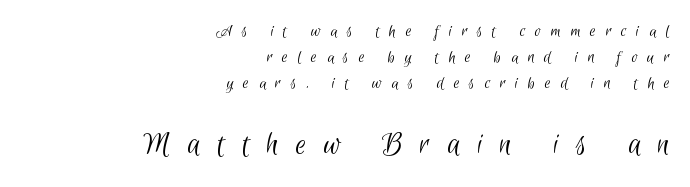
The image shows 34 px light, condensed sans-serif type; set right-aligned, normal line spacing (1.37x), unusually wide letter spacing (+0.5 em), not underlined; the second (bottom) block is 1.79x larger; low stroke contrast and a small x-height.
